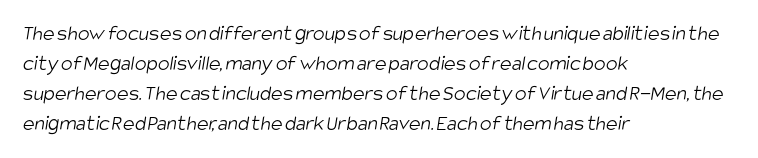
{"bold": "no", "underline": "no", "align": "left", "line_spacing": "normal", "line_spacing_ratio": 1.37, "letter_spacing": "normal", "letter_spacing_em": 0.0, "glyph_px": 22}
